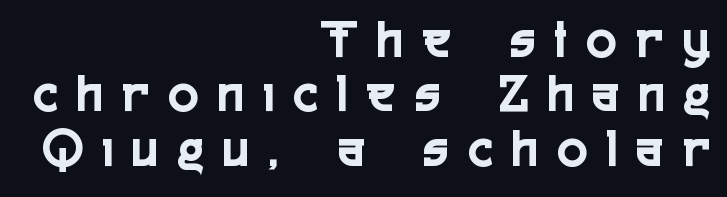
{"serif": "no", "italic": "no", "width": "condensed", "x_height": "medium", "monospaced": "no", "underline": "no", "align": "right", "line_spacing": "tight", "line_spacing_ratio": 0.97, "letter_spacing": "wide", "letter_spacing_em": 0.36, "glyph_px": 56}
